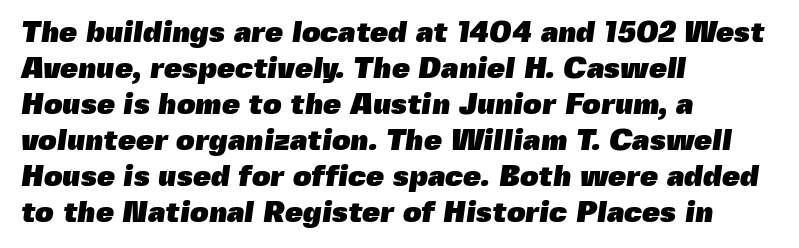
The image shows 29 px heavy sans-serif type; set left-aligned, line spacing 1.24x, normal letter spacing, not underlined; a medium x-height.
